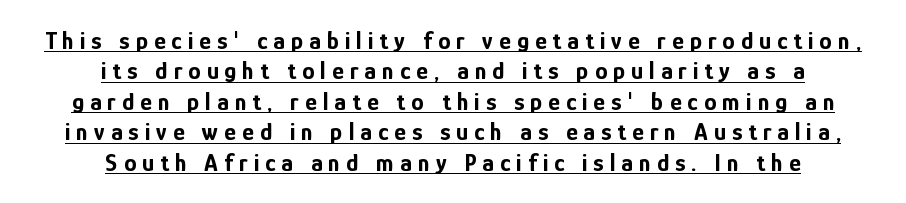
Q: Is the text bold? A: Yes.
Q: Is the text italic (slanted)? A: No, it is upright.
Q: Is the text underlined? A: Yes.
Q: How is the paragraph aligned? A: Centered.
Q: Is the spacing between letters normal or unusually wide? A: Unusually wide.
